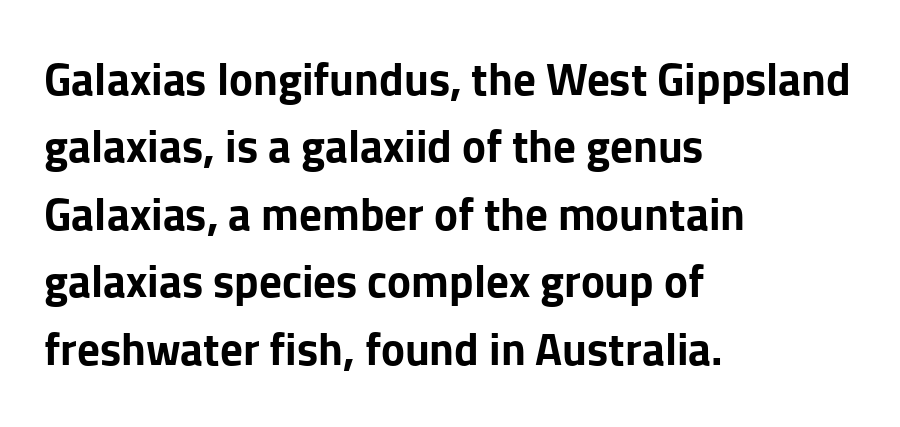
{"serif": "no", "italic": "no", "bold": "yes", "weight": "bold", "width": "normal", "stroke_contrast": "low", "x_height": "medium", "monospaced": "no", "underline": "no", "align": "left", "line_spacing": "normal", "line_spacing_ratio": 1.5, "letter_spacing": "normal", "letter_spacing_em": 0.0, "glyph_px": 45}
